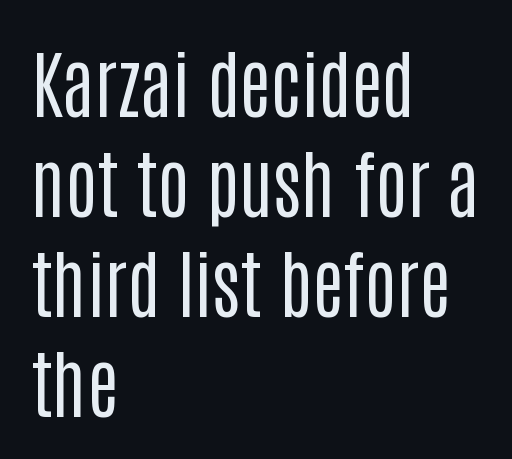
{"serif": "no", "italic": "no", "bold": "no", "weight": "regular", "width": "condensed", "stroke_contrast": "low", "x_height": "large", "monospaced": "no", "underline": "no", "align": "left", "line_spacing": "normal", "line_spacing_ratio": 1.35, "letter_spacing": "normal", "letter_spacing_em": 0.0, "glyph_px": 74}
